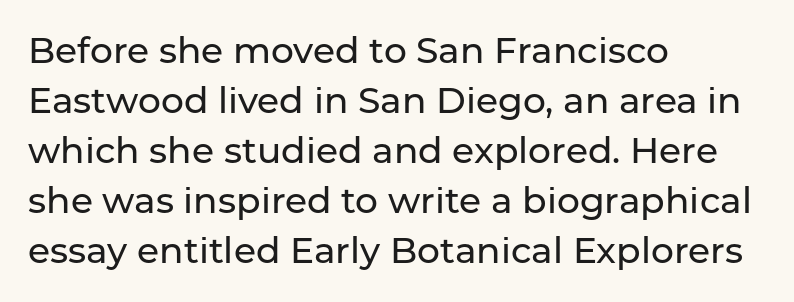
{"serif": "no", "italic": "no", "width": "normal", "stroke_contrast": "low", "x_height": "medium", "monospaced": "no", "underline": "no", "align": "left", "line_spacing": "normal", "line_spacing_ratio": 1.39, "letter_spacing": "normal", "letter_spacing_em": 0.0, "glyph_px": 36}
